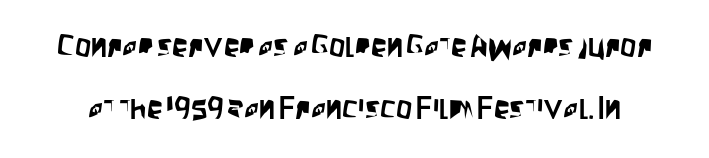
Inter-character spacing is left at the font's built-in metrics. Each letter keeps its own natural width here, so spacing adapts to shape. Observe the absence of serifs on each vertical stroke in this sample. Bare-footed words on every line. A typesetter would mark this as roman, not italic. Airy leading.
